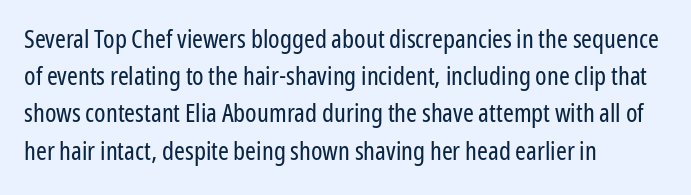
{"italic": "no", "bold": "no", "underline": "no", "align": "left", "line_spacing": "normal", "line_spacing_ratio": 1.43, "letter_spacing": "normal", "letter_spacing_em": 0.0, "glyph_px": 26}
